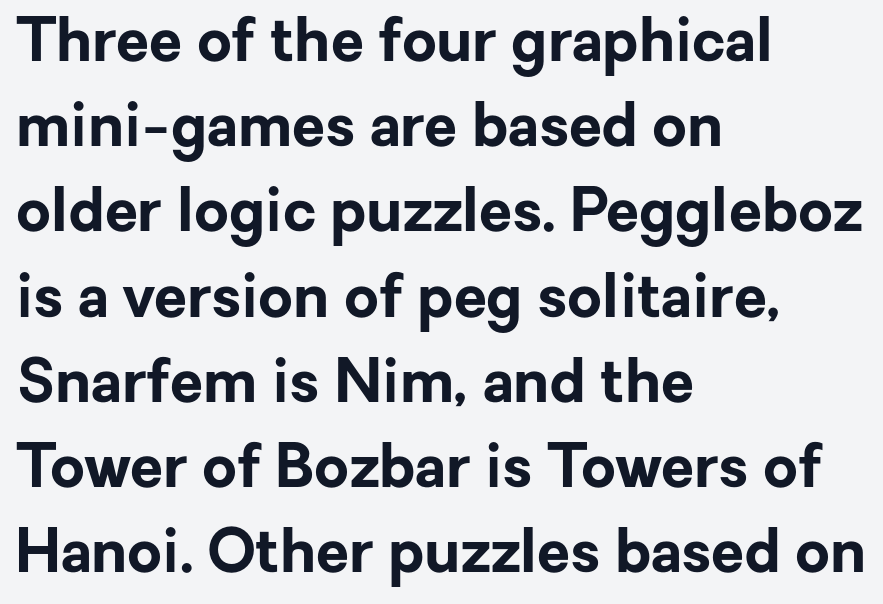
{"serif": "no", "italic": "no", "bold": "yes", "weight": "bold", "width": "normal", "stroke_contrast": "low", "x_height": "medium", "monospaced": "no", "underline": "no", "align": "left", "line_spacing": "normal", "line_spacing_ratio": 1.42, "letter_spacing": "normal", "letter_spacing_em": 0.0, "glyph_px": 60}
